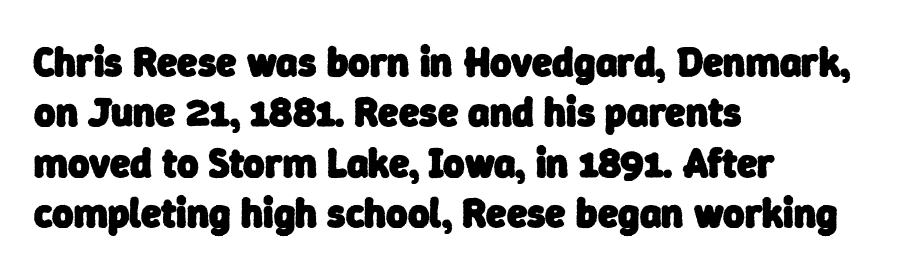
{"serif": "no", "bold": "yes", "weight": "heavy", "width": "normal", "stroke_contrast": "low", "x_height": "medium", "monospaced": "no", "underline": "no", "align": "left", "line_spacing_ratio": 1.23, "letter_spacing": "normal", "letter_spacing_em": 0.0, "glyph_px": 41}
